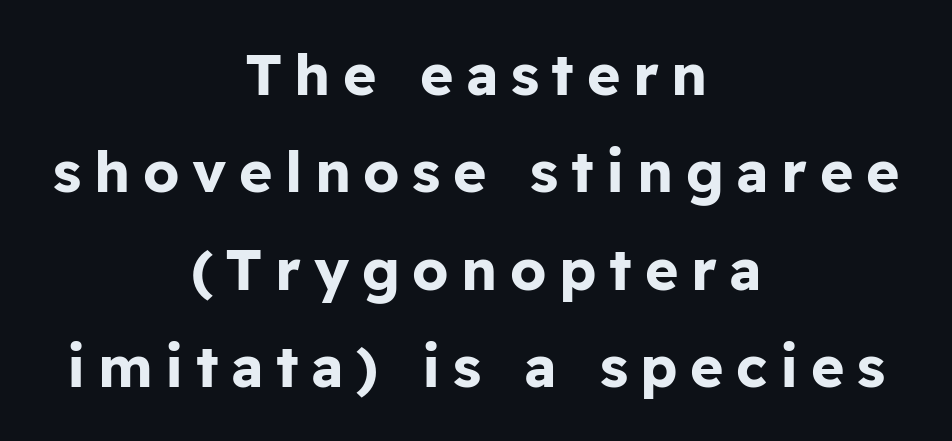
{"serif": "no", "italic": "no", "bold": "yes", "weight": "bold", "width": "normal", "stroke_contrast": "low", "x_height": "medium", "monospaced": "no", "underline": "no", "align": "center", "line_spacing_ratio": 1.71, "letter_spacing": "wide", "letter_spacing_em": 0.22, "glyph_px": 57}
